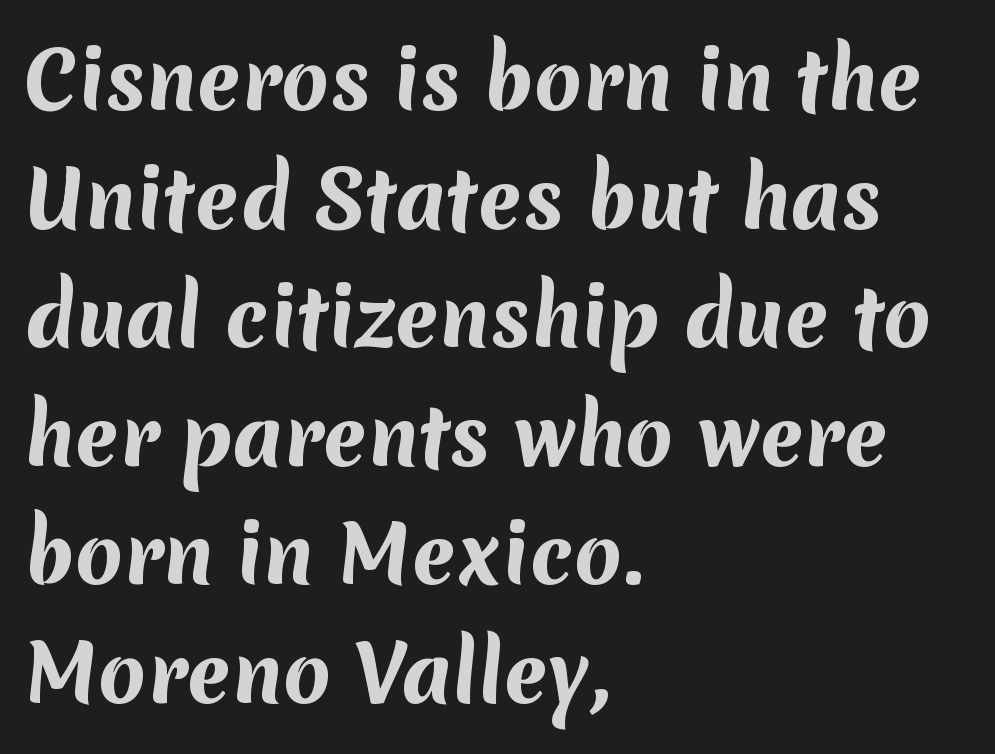
The image shows 78 px bold sans-serif type; set left-aligned, normal line spacing (1.52x), normal letter spacing, not underlined; medium stroke contrast and a medium x-height.
